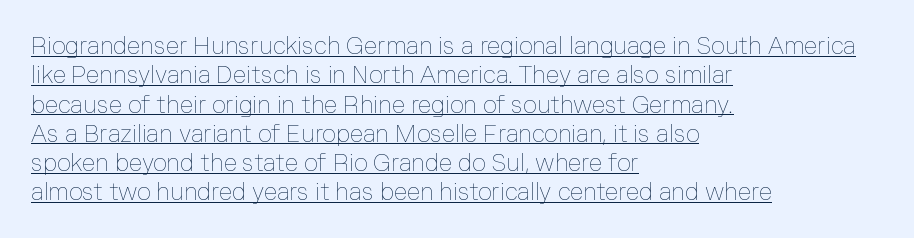
{"italic": "no", "bold": "no", "underline": "yes", "align": "left", "line_spacing_ratio": 1.22, "letter_spacing": "normal", "letter_spacing_em": 0.0, "glyph_px": 24}
